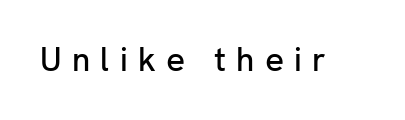
Q: Is the text italic (slanted)? A: No, it is upright.
Q: Is the typeface a serif or a sans-serif typeface? A: Sans-serif.
Q: Is the text underlined? A: No.
Q: Is the spacing between letters normal or unusually wide? A: Unusually wide.
Q: Width (condensed, normal, or wide)? A: Normal.
Q: Stroke contrast? A: Low.
Q: x-height? A: Medium.
Q: Monospaced? A: No.
